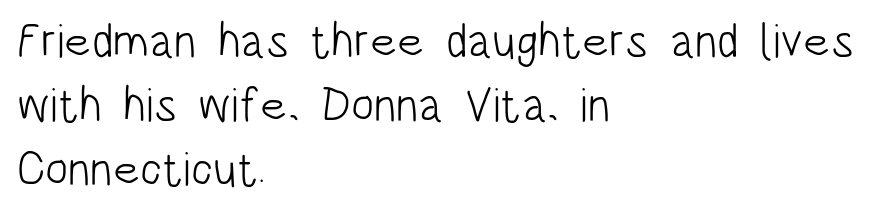
Short note: letters normally spaced. The rendering shows plain stroke endings on the letterforms — a sans-serif design. A student would call this left alignment; a typographer would say flush left, rag right. The lettering holds an erect, upright posture throughout. Weight class: somewhere from thin through regular. Just letters on the line, the space beneath them empty.
